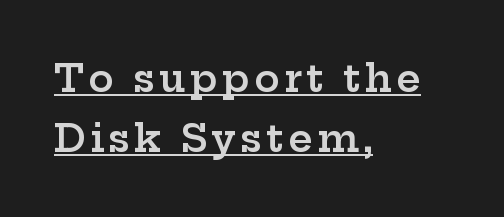
{"serif": "yes", "italic": "no", "bold": "semi", "weight": "semibold", "width": "wide", "stroke_contrast": "low", "x_height": "medium", "monospaced": "no", "underline": "yes", "align": "left", "line_spacing": "normal", "line_spacing_ratio": 1.59, "glyph_px": 38}
